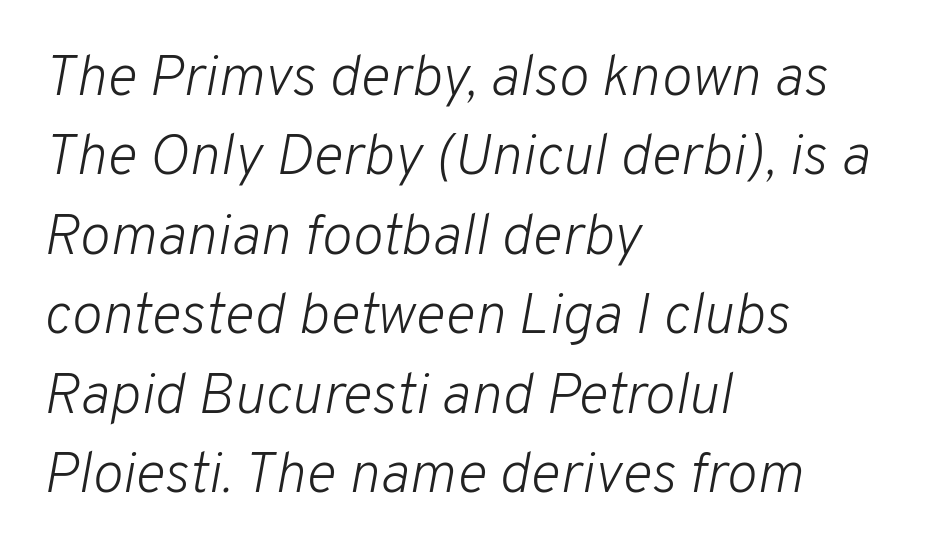
The image shows 58 px light type, italic (leaning right); set left-aligned, normal line spacing (1.37x), normal letter spacing, not underlined; low stroke contrast and a medium x-height.
